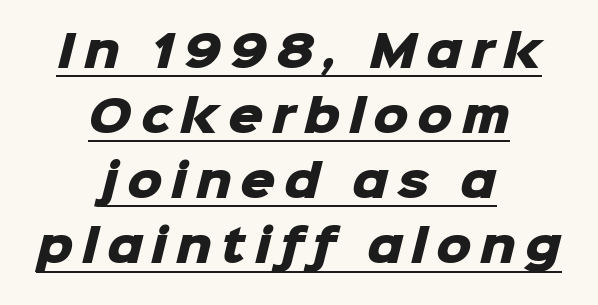
Underline: present. The vertical gap from one line to the next is medium. The rendering inserts visible extra space after every character. Spacing verdict: proportional, widths tailored to each character. A centered setting, common on invitations and titles, is used for this passage.
